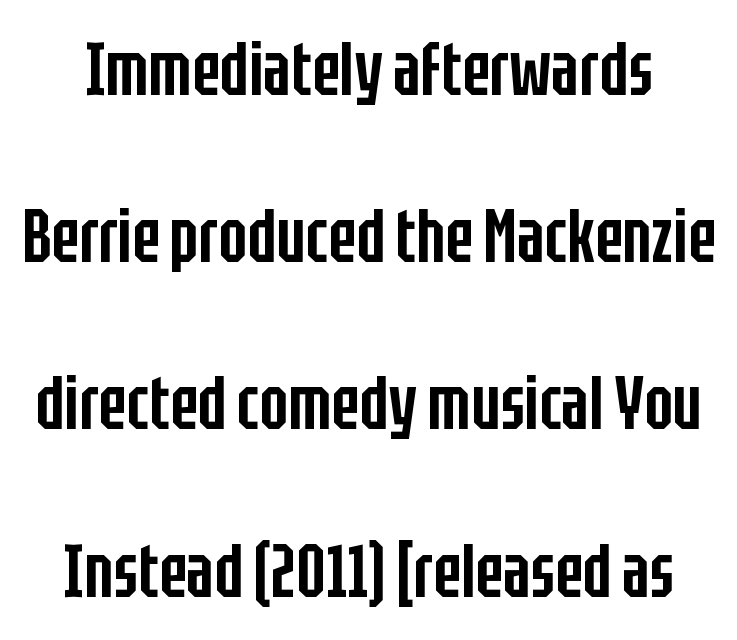
{"serif": "no", "italic": "no", "bold": "semi", "weight": "semibold", "width": "condensed", "stroke_contrast": "low", "x_height": "large", "monospaced": "no", "underline": "no", "line_spacing": "loose", "line_spacing_ratio": 2.23, "letter_spacing": "normal", "letter_spacing_em": 0.0, "glyph_px": 75}
